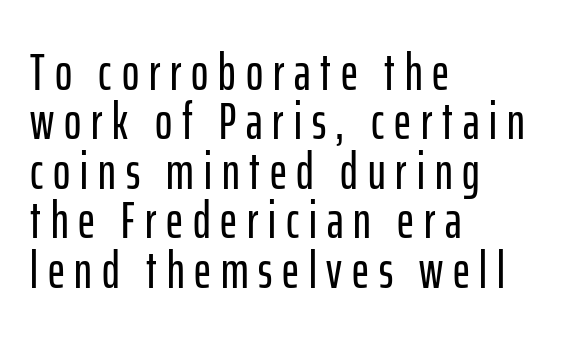
Q: Is the text italic (slanted)? A: No, it is upright.
Q: Is the typeface a serif or a sans-serif typeface? A: Sans-serif.
Q: Is the text underlined? A: No.
Q: How is the paragraph aligned? A: Left-aligned.
Q: Is the spacing between lines tight, normal or loose? A: Tight.
Q: Width (condensed, normal, or wide)? A: Condensed.
Q: Stroke contrast? A: Low.
Q: x-height? A: Medium.
Q: Monospaced? A: No.
